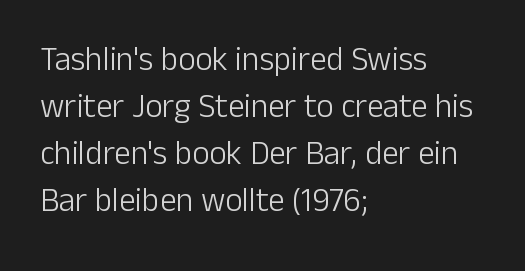
No extra ink here — the face is not bold. Font category for this specimen: sans-serif. Varying glyph widths throughout — classic text-font behaviour. The leading is moderate, giving the passage an even texture. Is the letter spacing exaggerated? No — it looks like the ordinary default.
